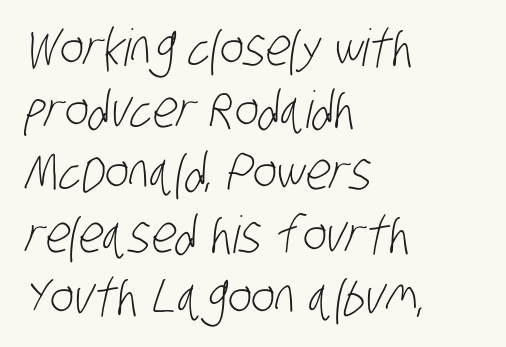
{"serif": "no", "bold": "no", "weight": "light", "width": "condensed", "stroke_contrast": "low", "x_height": "large", "monospaced": "no", "underline": "no", "align": "left", "line_spacing_ratio": 1.22, "letter_spacing": "normal", "letter_spacing_em": 0.0, "glyph_px": 51}
